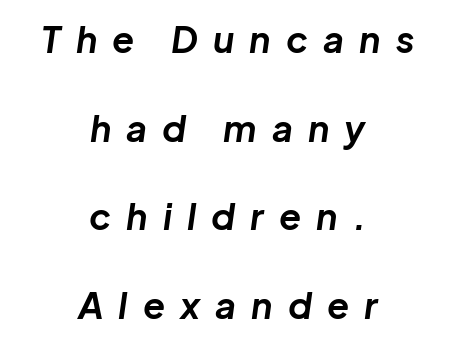
Q: Is the text bold? A: Yes.
Q: Is the text italic (slanted)? A: Yes, it leans right by about 8 degrees.
Q: Is the text underlined? A: No.
Q: How is the paragraph aligned? A: Centered.
Q: Is the spacing between letters normal or unusually wide? A: Unusually wide.
Q: Is the spacing between lines tight, normal or loose? A: Loose.
Q: Width (condensed, normal, or wide)? A: Normal.
Q: Stroke contrast? A: Low.
Q: x-height? A: Medium.
Q: Monospaced? A: No.
